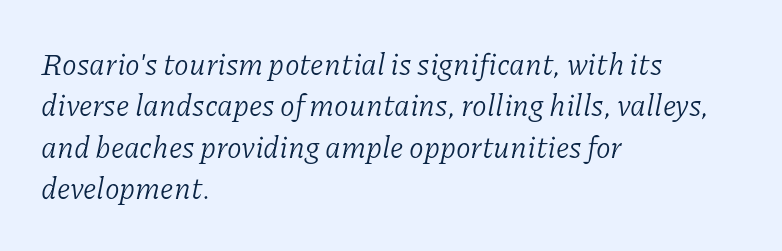
Inter-character spacing is left at the font's built-in metrics. One glance says typical: line gaps are just what's usual. Each letter keeps its own natural width here, so spacing adapts to shape. Bold? No — there's no thickening of the strokes. Plain, unruled lines of type. Style check: oblique.
